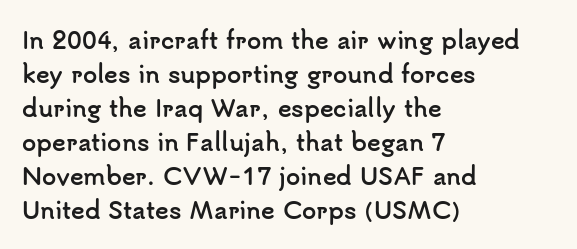
The image shows 23 px bold type, upright; set left-aligned, normal line spacing (1.48x), normal letter spacing, not underlined.
